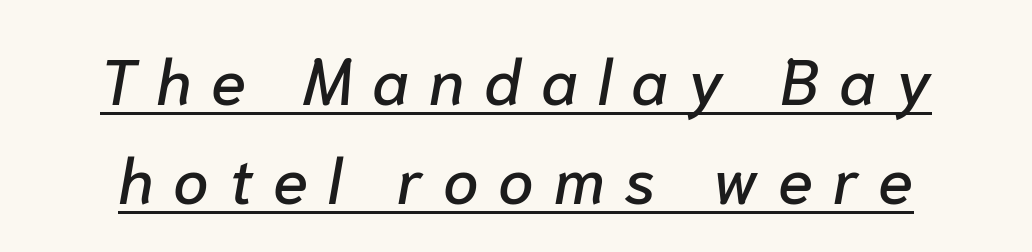
Q: Is the text italic (slanted)? A: Yes, it leans right by about 10 degrees.
Q: Is the text underlined? A: Yes.
Q: Is the spacing between letters normal or unusually wide? A: Unusually wide.
Q: Is the spacing between lines tight, normal or loose? A: Normal.
Q: Width (condensed, normal, or wide)? A: Normal.
Q: Stroke contrast? A: Low.
Q: x-height? A: Medium.
Q: Monospaced? A: No.
